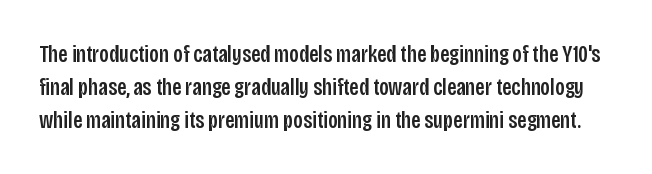
The image shows 24 px text type, upright; set normal line spacing (1.37x), normal letter spacing, not underlined.
